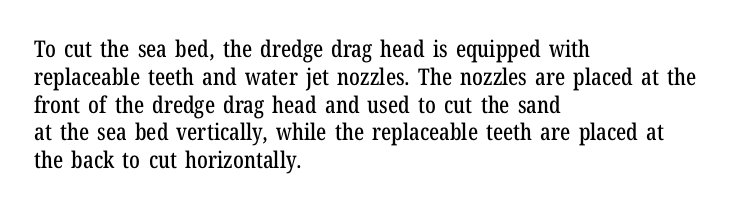
The image shows 23 px text type, upright; set left-aligned, line spacing 1.21x, normal letter spacing, not underlined.
